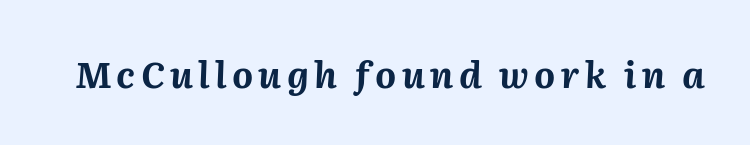
Q: Is the text bold? A: Yes.
Q: Is the text italic (slanted)? A: Yes, it leans right by about 2 degrees.
Q: Is the text underlined? A: No.
Q: Width (condensed, normal, or wide)? A: Normal.
Q: Stroke contrast? A: Medium.
Q: x-height? A: Medium.
Q: Monospaced? A: No.
